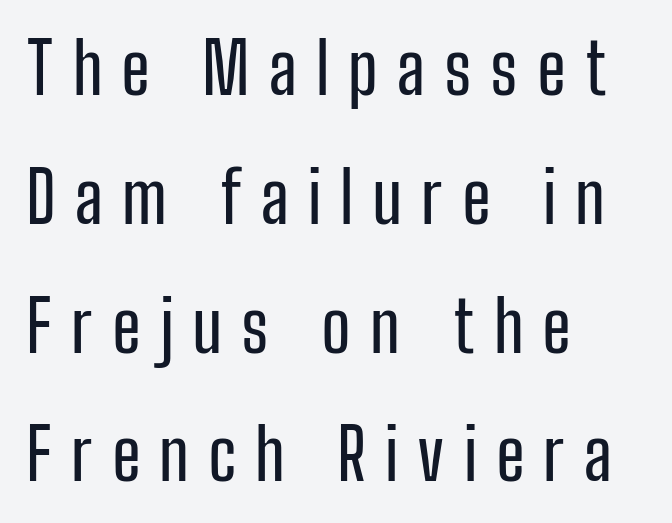
Q: Is the text italic (slanted)? A: No, it is upright.
Q: Is the typeface a serif or a sans-serif typeface? A: Sans-serif.
Q: Is the text underlined? A: No.
Q: How is the paragraph aligned? A: Left-aligned.
Q: Is the spacing between letters normal or unusually wide? A: Unusually wide.
Q: Width (condensed, normal, or wide)? A: Condensed.
Q: Stroke contrast? A: Low.
Q: x-height? A: Medium.
Q: Monospaced? A: No.
